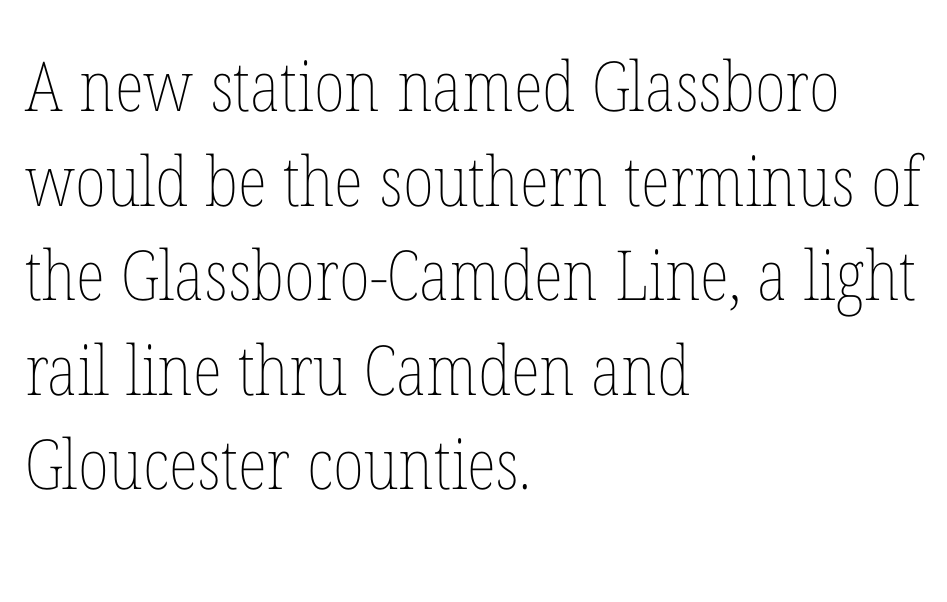
Q: Is the text bold? A: No.
Q: Is the text italic (slanted)? A: No, it is upright.
Q: Is the text underlined? A: No.
Q: How is the paragraph aligned? A: Left-aligned.
Q: Is the spacing between letters normal or unusually wide? A: Normal.
Q: Is the spacing between lines tight, normal or loose? A: Normal.
Q: Width (condensed, normal, or wide)? A: Condensed.
Q: Stroke contrast? A: Low.
Q: x-height? A: Medium.
Q: Monospaced? A: No.
